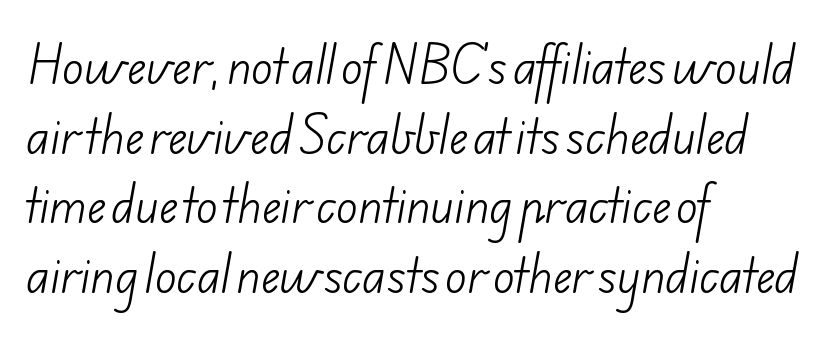
The image shows 45 px light sans-serif type; set left-aligned, normal line spacing (1.55x), normal letter spacing, not underlined; low stroke contrast and a small x-height.
